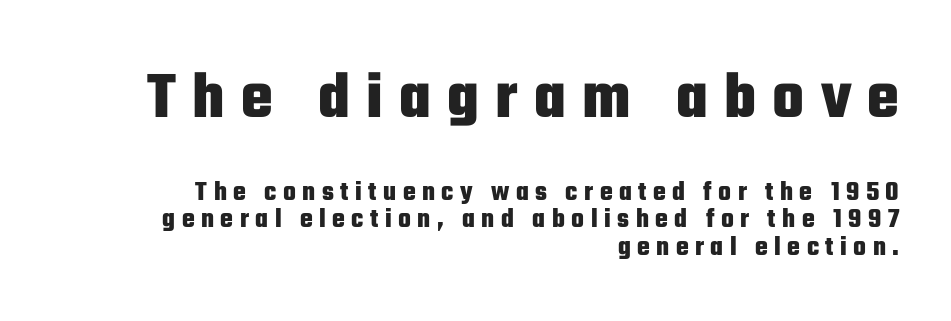
The image shows 67 px heavy, condensed sans-serif type, upright; set right-aligned, tight line spacing (1.02x), unusually wide letter spacing (+0.24 em), not underlined; the first (top) block is 2.48x larger; low stroke contrast and a medium x-height.
